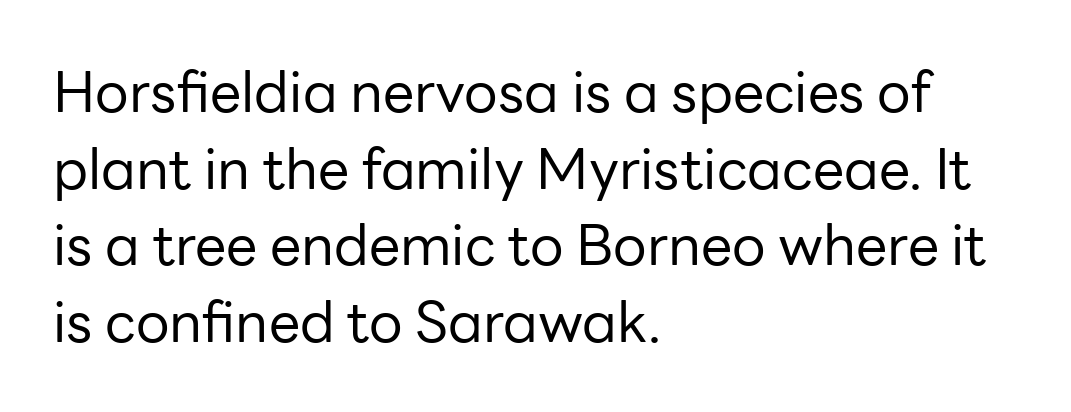
The image shows 56 px regular-weight sans-serif type, upright; set left-aligned, normal line spacing (1.37x), normal letter spacing, not underlined; low stroke contrast and a medium x-height.
